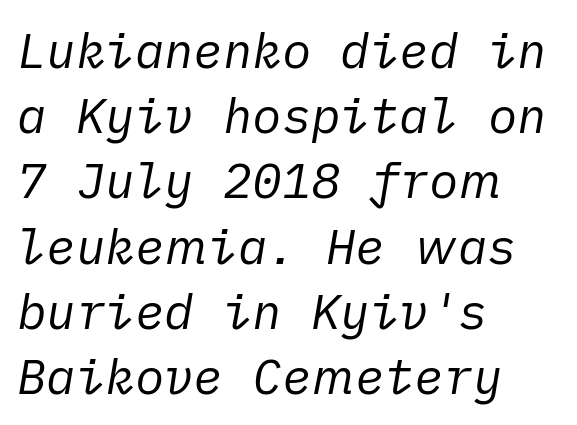
The image shows 49 px regular-weight type, italic (leaning right); set left-aligned, normal line spacing (1.33x), normal letter spacing, not underlined; low stroke contrast and a medium x-height.
